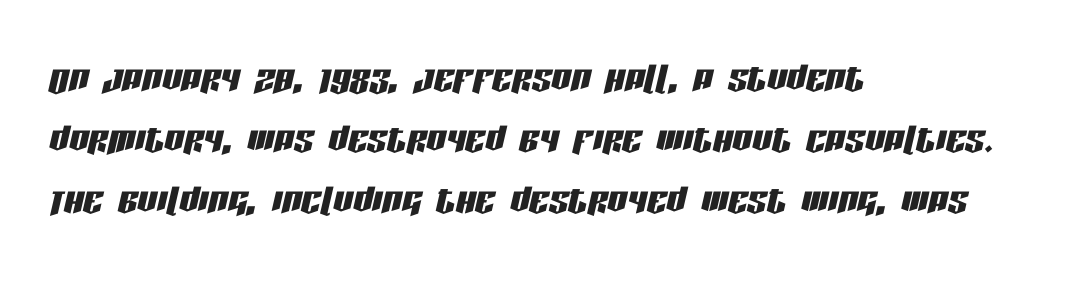
Beneath every word, the page is bare. The rows are spaced the way most documents space them. These lines are set flush left with a ragged right edge. Does extra space separate the letters? No, they use regular spacing.
